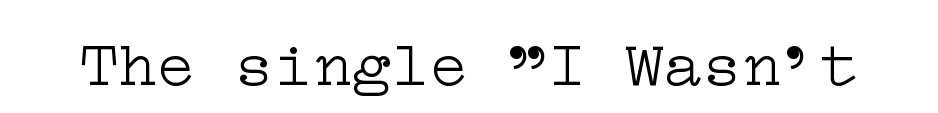
The glyphs in this specimen are seriffed. The words here are not underlined. These lines were composed using upright roman letters. In terms of letterspacing, this is plain default setting.
